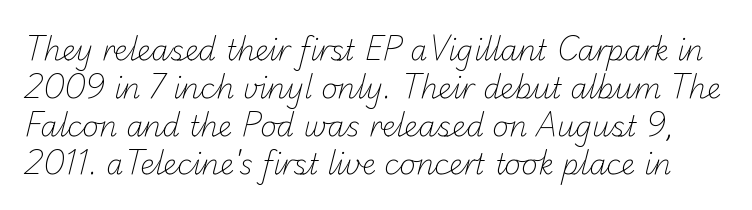
Q: Is the text bold? A: No.
Q: Is the typeface a serif or a sans-serif typeface? A: Sans-serif.
Q: Is the text underlined? A: No.
Q: Is the spacing between letters normal or unusually wide? A: Normal.
Q: Is the spacing between lines tight, normal or loose? A: Normal.
Q: Width (condensed, normal, or wide)? A: Normal.
Q: Stroke contrast? A: Low.
Q: x-height? A: Small.
Q: Monospaced? A: No.
